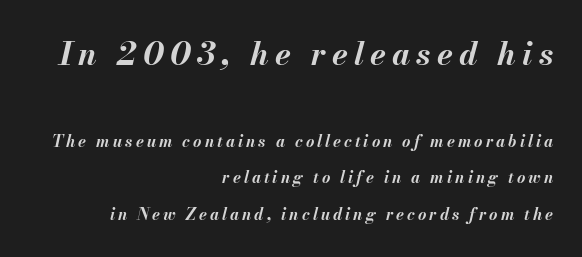
{"italic": "yes", "lean": "right", "slant_degrees": 13, "bold": "yes", "weight": "bold", "width": "normal", "stroke_contrast": "medium", "x_height": "small", "monospaced": "no", "underline": "no", "align": "right", "line_spacing": "loose", "line_spacing_ratio": 2.31, "larger_block": "first", "size_ratio": 2.0, "glyph_px": 32}
